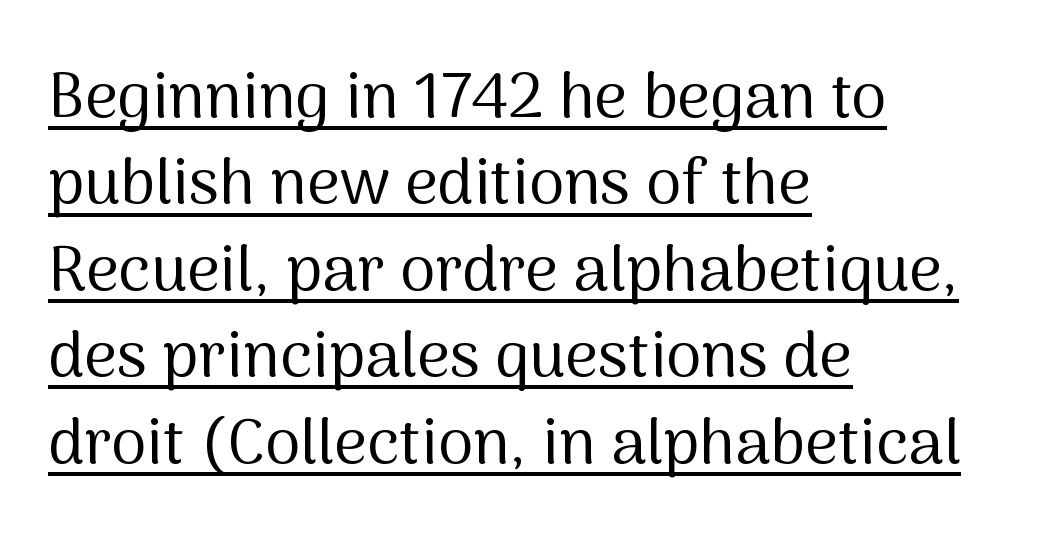
The image shows 64 px regular-weight sans-serif type, upright; set left-aligned, normal line spacing (1.35x), normal letter spacing, underlined; medium stroke contrast and a medium x-height.
